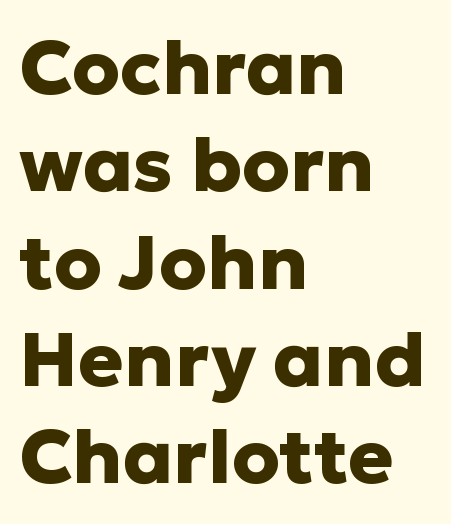
The image shows 76 px heavy sans-serif type, upright; set left-aligned, normal line spacing (1.28x), normal letter spacing, not underlined; low stroke contrast and a medium x-height.
